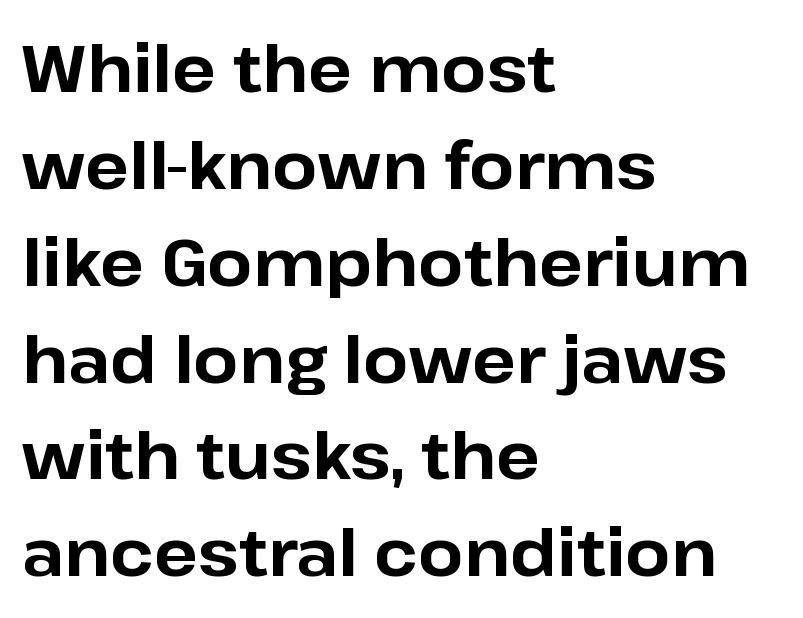
Check where the strokes stop: nothing finishes them off — pure sans. These lines are rendered in a variable-pitch font. Honestly, the letter spacing is just normal — you wouldn't notice it. The typesetter chose a ragged-right arrangement here. If you drew a line through each stem, it would be perfectly vertical. Nobody drew a line under any word here.
